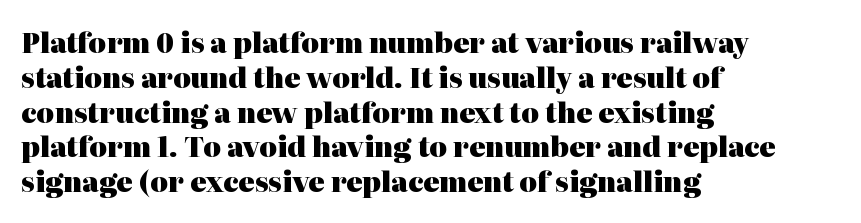
{"italic": "no", "bold": "yes", "underline": "no", "align": "left", "line_spacing": "normal", "line_spacing_ratio": 1.29, "letter_spacing": "normal", "letter_spacing_em": 0.0, "glyph_px": 27}
